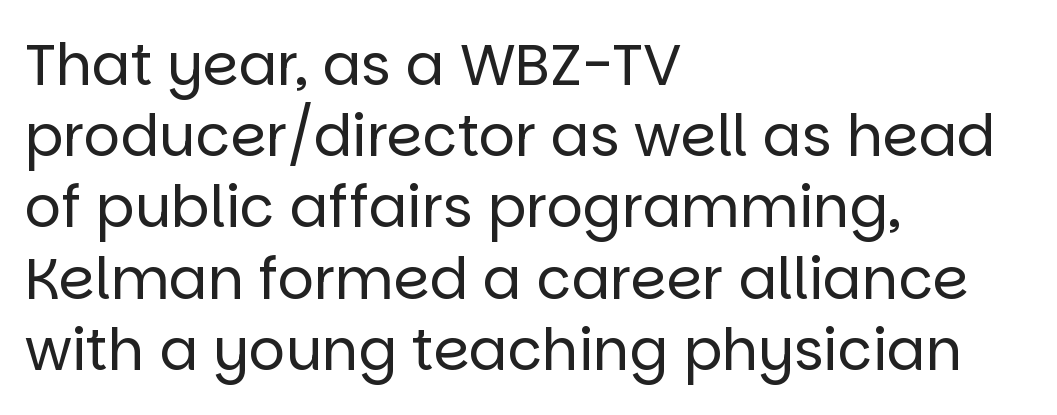
Q: Is the text bold? A: No.
Q: Is the text italic (slanted)? A: No, it is upright.
Q: Is the typeface a serif or a sans-serif typeface? A: Sans-serif.
Q: Is the text underlined? A: No.
Q: How is the paragraph aligned? A: Left-aligned.
Q: Is the spacing between letters normal or unusually wide? A: Normal.
Q: Is the spacing between lines tight, normal or loose? A: Normal.
Q: Width (condensed, normal, or wide)? A: Normal.
Q: Stroke contrast? A: Low.
Q: x-height? A: Large.
Q: Monospaced? A: No.
